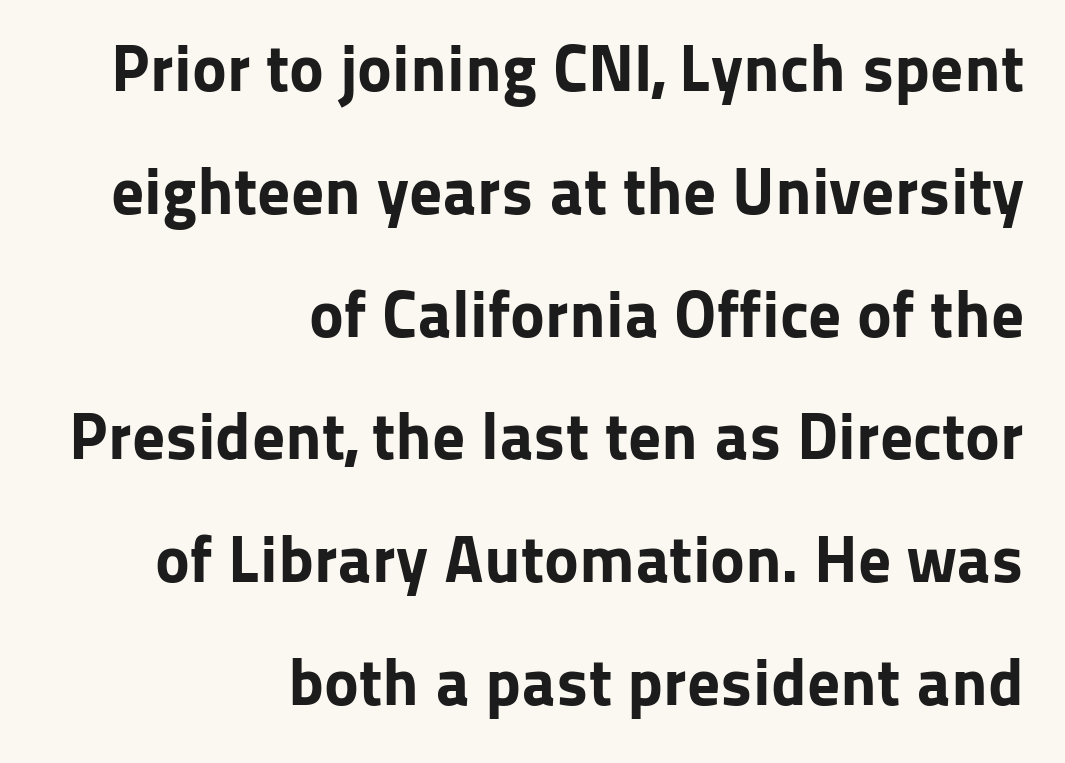
{"serif": "no", "italic": "no", "bold": "yes", "weight": "bold", "width": "normal", "stroke_contrast": "low", "x_height": "medium", "monospaced": "no", "underline": "no", "align": "right", "line_spacing_ratio": 1.86, "letter_spacing": "normal", "letter_spacing_em": 0.0, "glyph_px": 66}
